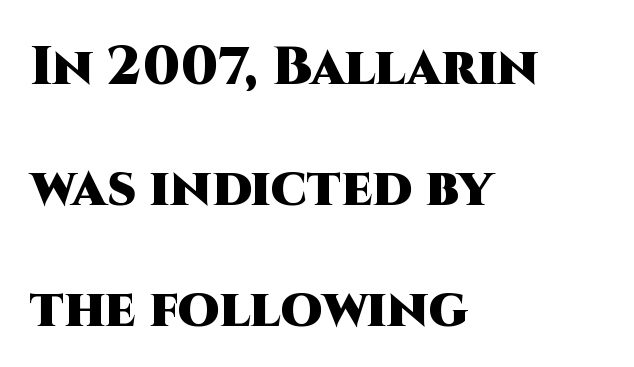
{"serif": "no", "italic": "no", "bold": "yes", "weight": "heavy", "width": "normal", "stroke_contrast": "high", "x_height": "large", "monospaced": "no", "underline": "no", "align": "left", "line_spacing": "loose", "line_spacing_ratio": 2.24, "letter_spacing": "normal", "letter_spacing_em": 0.0, "glyph_px": 54}
